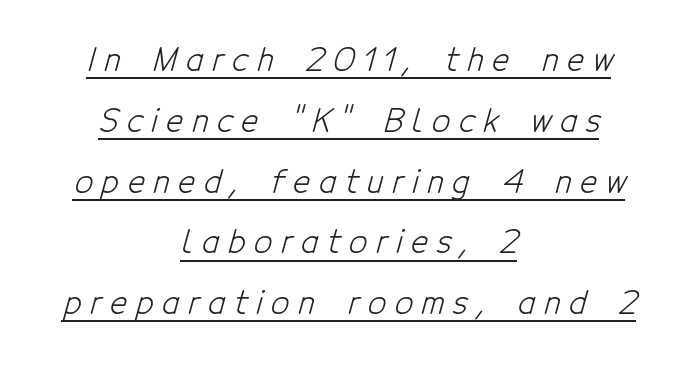
Q: Is the text bold? A: No.
Q: Is the typeface a serif or a sans-serif typeface? A: Sans-serif.
Q: Is the text underlined? A: Yes.
Q: How is the paragraph aligned? A: Centered.
Q: Is the spacing between letters normal or unusually wide? A: Unusually wide.
Q: Is the spacing between lines tight, normal or loose? A: Loose.
Q: Width (condensed, normal, or wide)? A: Condensed.
Q: Stroke contrast? A: Low.
Q: x-height? A: Medium.
Q: Monospaced? A: No.
